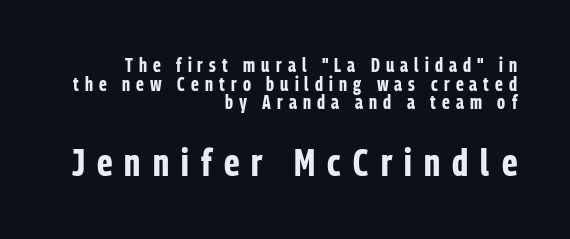
{"serif": "no", "italic": "no", "bold": "yes", "weight": "bold", "width": "condensed", "stroke_contrast": "low", "x_height": "medium", "monospaced": "no", "underline": "no", "align": "right", "line_spacing": "tight", "line_spacing_ratio": 0.98, "letter_spacing": "wide", "letter_spacing_em": 0.32, "larger_block": "second", "size_ratio": 2.0, "glyph_px": 38}
